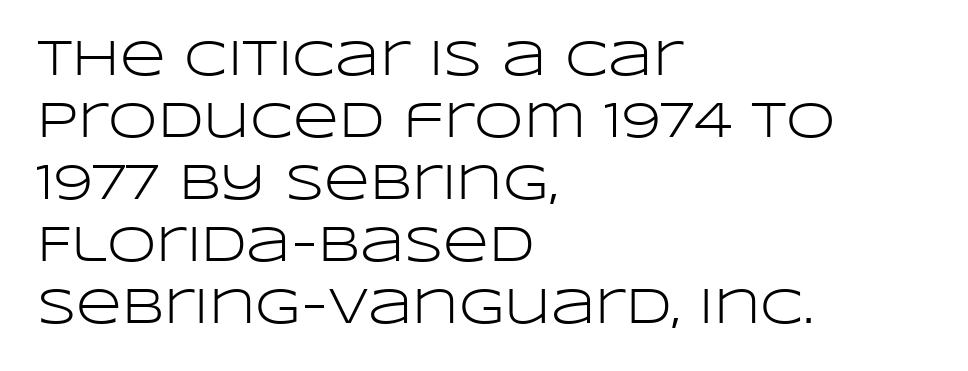
Q: Is the text bold? A: No.
Q: Is the text italic (slanted)? A: No, it is upright.
Q: Is the typeface a serif or a sans-serif typeface? A: Sans-serif.
Q: Is the text underlined? A: No.
Q: How is the paragraph aligned? A: Left-aligned.
Q: Is the spacing between letters normal or unusually wide? A: Normal.
Q: Width (condensed, normal, or wide)? A: Wide.
Q: Stroke contrast? A: Low.
Q: x-height? A: Large.
Q: Monospaced? A: No.
